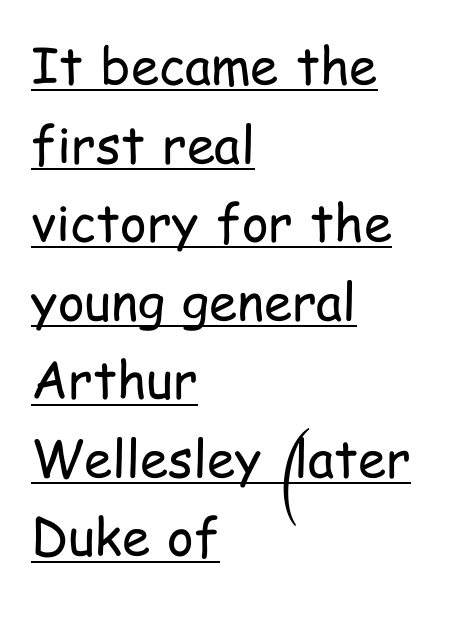
Q: Is the text bold? A: No.
Q: Is the text italic (slanted)? A: No, it is upright.
Q: Is the typeface a serif or a sans-serif typeface? A: Sans-serif.
Q: Is the text underlined? A: Yes.
Q: How is the paragraph aligned? A: Left-aligned.
Q: Is the spacing between letters normal or unusually wide? A: Normal.
Q: Is the spacing between lines tight, normal or loose? A: Normal.
Q: Width (condensed, normal, or wide)? A: Condensed.
Q: Stroke contrast? A: Low.
Q: x-height? A: Medium.
Q: Monospaced? A: No.
